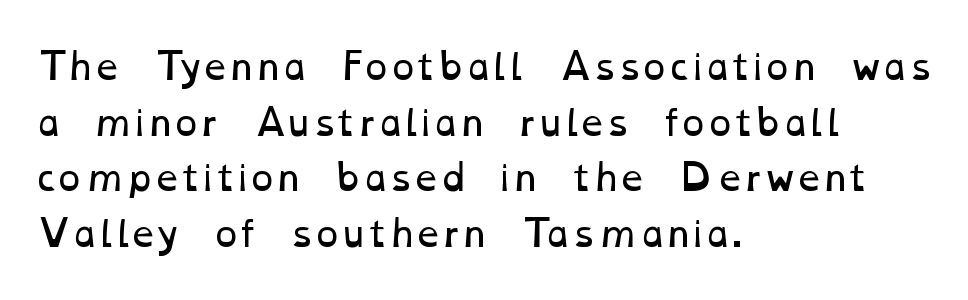
Letters rest on an invisible, unmarked baseline. Spacing verdict: proportional, widths tailored to each character. Each line starts at the same left margin while the right side varies. Leading: standard.
